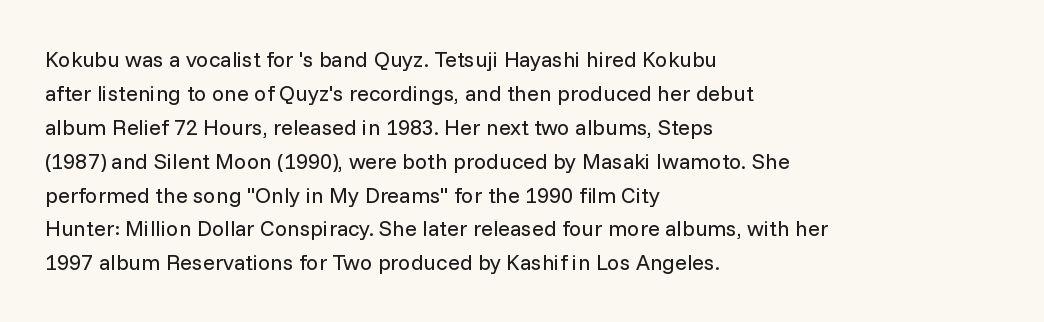
These lines stack with their left ends in a neat column. Any mark beneath the type? The region is blank. Short note: letters normally spaced. The type sits square on the baseline with zero lean.
